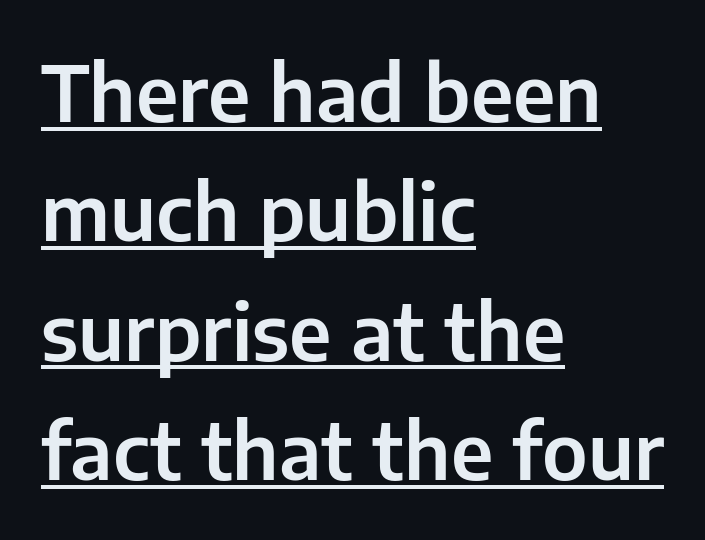
Q: Is the text italic (slanted)? A: No, it is upright.
Q: Is the typeface a serif or a sans-serif typeface? A: Sans-serif.
Q: Is the text underlined? A: Yes.
Q: How is the paragraph aligned? A: Left-aligned.
Q: Is the spacing between letters normal or unusually wide? A: Normal.
Q: Is the spacing between lines tight, normal or loose? A: Normal.
Q: Width (condensed, normal, or wide)? A: Normal.
Q: Stroke contrast? A: Low.
Q: x-height? A: Medium.
Q: Monospaced? A: No.
